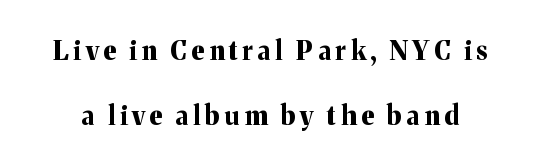
Thick stems and heavy bowls — unmistakably bold. Is there much room between lines? Yes — plenty of vertical air separates them. Anything drawn beneath the words? Only blank space. The letters stand straight up with perfectly vertical stems.
